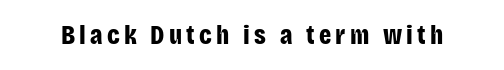
The lettering holds an erect, upright posture throughout. Check the space under the baseline: it is left empty. Does the weight exceed regular? Yes, all the way to bold.
